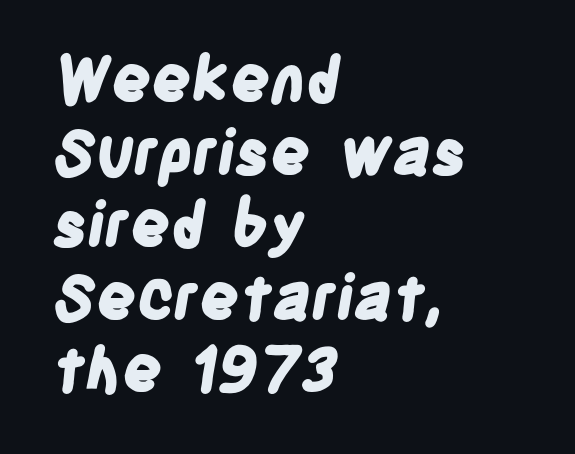
The letters sit at their default tracking, neither squeezed nor spread. This is heavy type, rendered in bold. Proportional: the letters do not fall into vertical columns. The space directly below the letters is spotless. To sum up the face: it is a sans, with no serifs.
